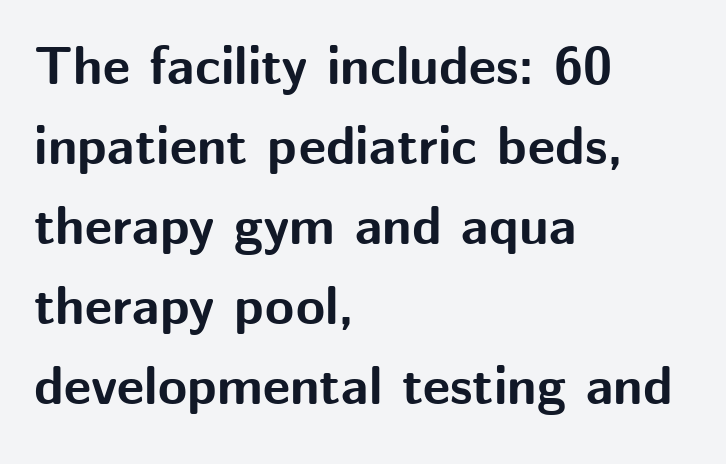
The image shows 53 px bold sans-serif type, upright; set left-aligned, normal line spacing (1.51x), normal letter spacing, not underlined; medium stroke contrast and a medium x-height.
